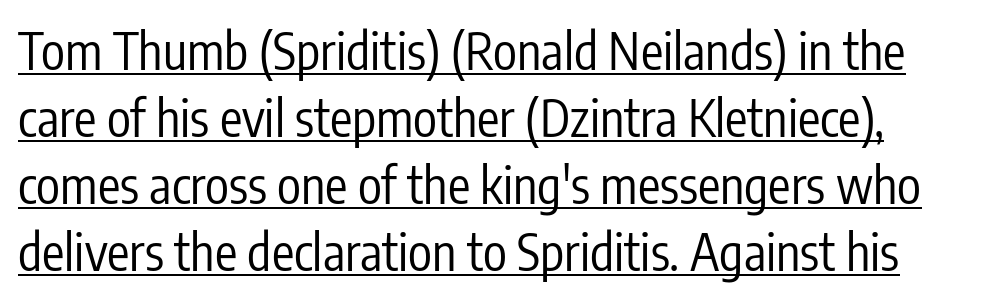
The image shows 50 px regular-weight, condensed sans-serif type, upright; set normal line spacing (1.34x), normal letter spacing, underlined; low stroke contrast and a medium x-height.
